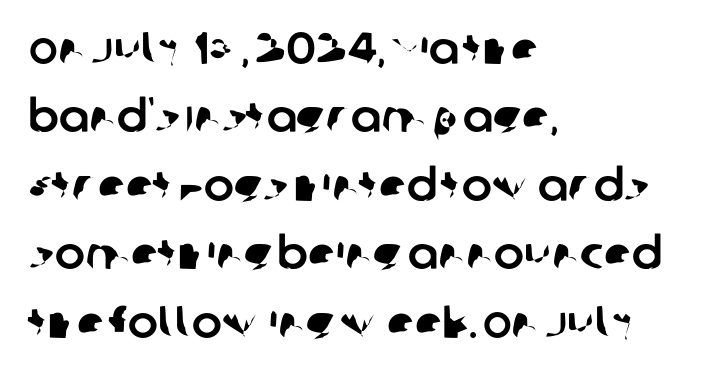
Varying glyph widths throughout — classic text-font behaviour. Look at the tracking — it's just the regular setting, nothing added. This block has exactly the height ordinary leading produces. Quick note: underline off.
